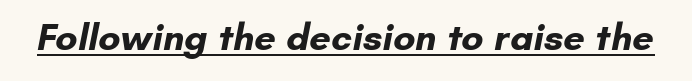
Looks like regular typesetting: each glyph gets only the width it needs. Every word sits above its own underline. The type is set solid horizontally, with unmodified tracking. This is heavy type, rendered in bold. The letters carry no serifs — their stems end cleanly without finishing strokes.
